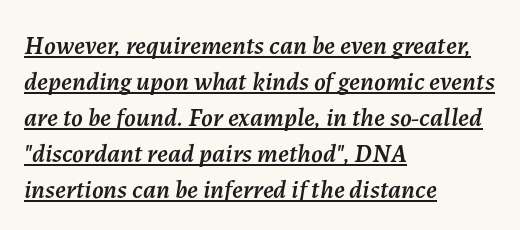
{"italic": "yes", "lean": "right", "slant_degrees": 7, "underline": "yes", "align": "left", "line_spacing": "normal", "line_spacing_ratio": 1.38, "letter_spacing": "normal", "letter_spacing_em": 0.0, "glyph_px": 26}
